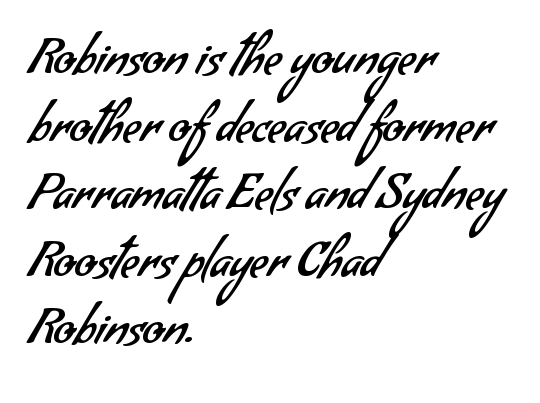
The image shows 49 px regular-weight sans-serif type; set left-aligned, normal line spacing (1.38x), normal letter spacing, not underlined; low stroke contrast and a small x-height.
